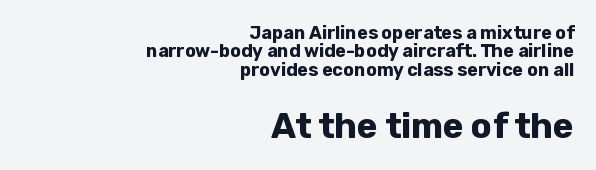
Q: Is the text bold? A: Yes.
Q: Is the text italic (slanted)? A: No, it is upright.
Q: Is the typeface a serif or a sans-serif typeface? A: Sans-serif.
Q: Is the text underlined? A: No.
Q: How is the paragraph aligned? A: Right-aligned.
Q: Is the spacing between letters normal or unusually wide? A: Normal.
Q: Is the spacing between lines tight, normal or loose? A: Tight.
Q: Which block of text is set in a larger size, the first (top) or the second (bottom)? A: The second (bottom) one.
Q: Width (condensed, normal, or wide)? A: Normal.
Q: Stroke contrast? A: Low.
Q: x-height? A: Medium.
Q: Monospaced? A: No.
